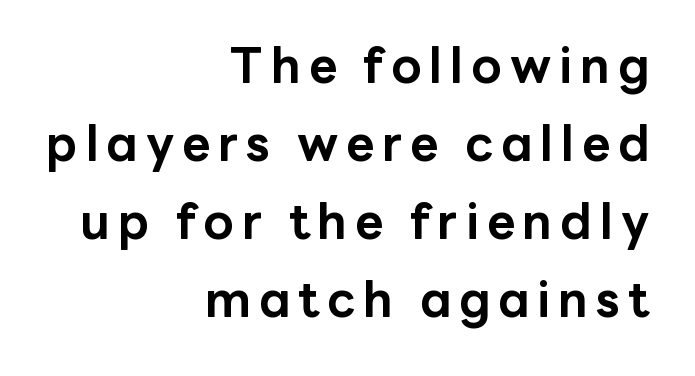
The image shows 49 px bold sans-serif type, upright; set right-aligned, normal line spacing (1.59x), not underlined; low stroke contrast and a medium x-height.
